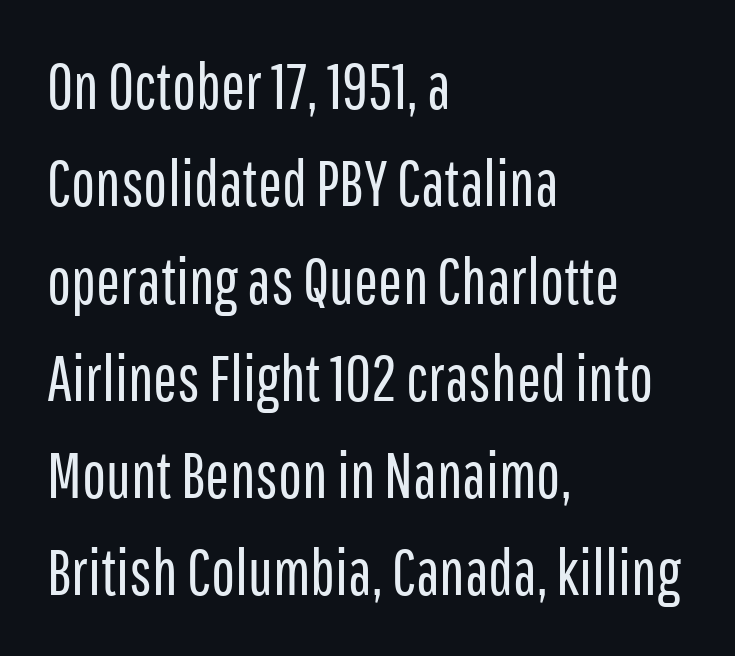
{"serif": "no", "italic": "no", "bold": "no", "weight": "regular", "width": "condensed", "stroke_contrast": "low", "x_height": "medium", "monospaced": "no", "underline": "no", "align": "left", "line_spacing": "normal", "line_spacing_ratio": 1.52, "letter_spacing": "normal", "letter_spacing_em": 0.0, "glyph_px": 64}
